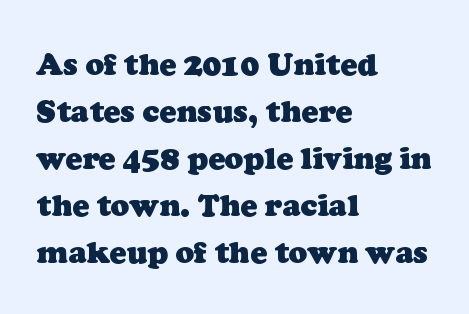
The image shows 31 px heavy serif type; set left-aligned, normal line spacing (1.52x), normal letter spacing, not underlined; low stroke contrast and a medium x-height.
